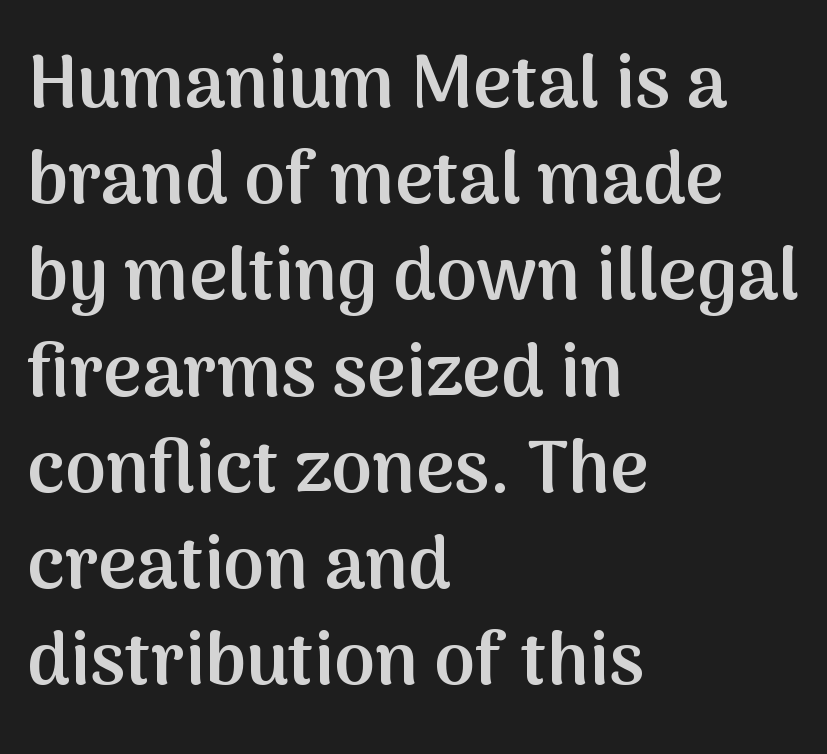
Glyph-to-glyph distance matches everyday printed text. Interline gaps are of average width in this sample. The designer went with a sans here, leaving each stem footless. The typography opts for an upright posture over an oblique one.
